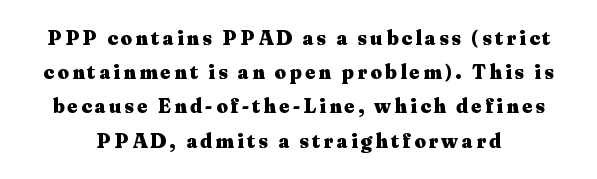
The image shows 20 px bold type, upright; set line spacing 1.71x, not underlined.
